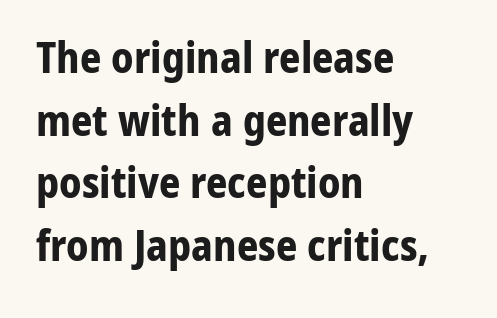
Q: Is the text bold? A: Yes.
Q: Is the text italic (slanted)? A: No, it is upright.
Q: Is the typeface a serif or a sans-serif typeface? A: Sans-serif.
Q: Is the text underlined? A: No.
Q: How is the paragraph aligned? A: Left-aligned.
Q: Is the spacing between letters normal or unusually wide? A: Normal.
Q: Is the spacing between lines tight, normal or loose? A: Normal.
Q: Width (condensed, normal, or wide)? A: Normal.
Q: Stroke contrast? A: Low.
Q: x-height? A: Medium.
Q: Monospaced? A: No.
